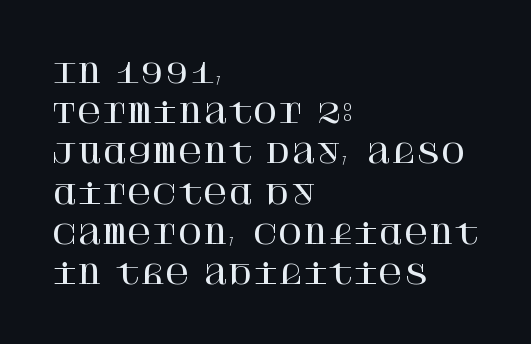
The image shows 27 px text type, upright; set left-aligned, normal line spacing (1.49x), normal letter spacing, not underlined.
